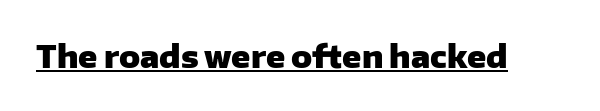
Q: Is the text bold? A: Yes.
Q: Is the text italic (slanted)? A: No, it is upright.
Q: Is the typeface a serif or a sans-serif typeface? A: Sans-serif.
Q: Is the text underlined? A: Yes.
Q: Is the spacing between letters normal or unusually wide? A: Normal.
Q: Width (condensed, normal, or wide)? A: Normal.
Q: Stroke contrast? A: Low.
Q: x-height? A: Medium.
Q: Monospaced? A: No.
